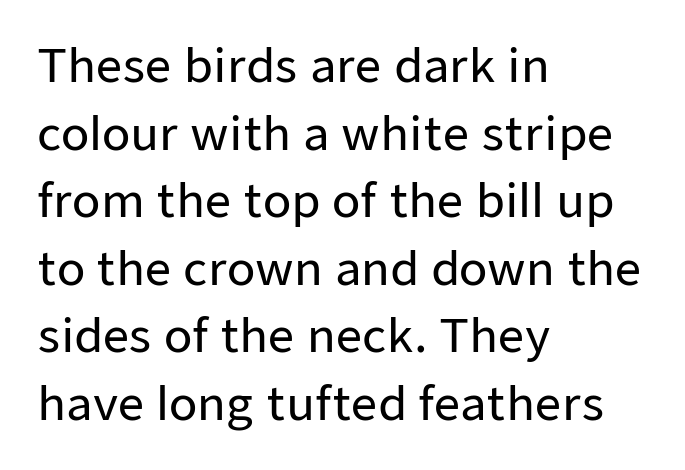
{"serif": "no", "italic": "no", "width": "normal", "stroke_contrast": "low", "x_height": "medium", "monospaced": "no", "underline": "no", "align": "left", "line_spacing": "normal", "line_spacing_ratio": 1.47, "letter_spacing": "normal", "letter_spacing_em": 0.0, "glyph_px": 46}
